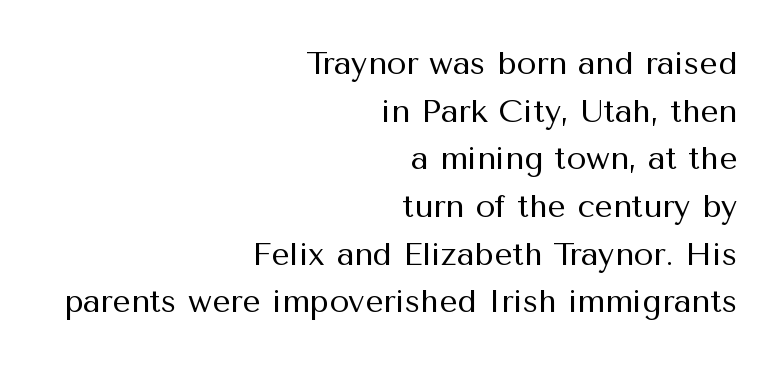
Nope, not italic — everything's standing straight. The face used here is proportionally spaced, like ordinary book or web type. The specimen omits any rule beneath the text block's lines. This sample uses a sans-serif face. This reads as an unemphasized weight, regular at the heaviest. Line ends are locked; line starts wander.
